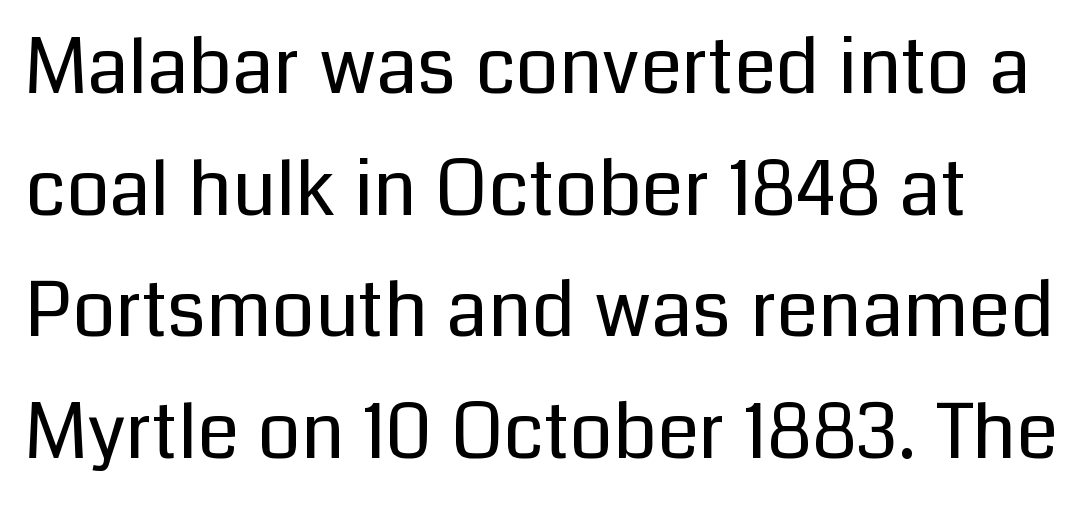
The letters advance in unequal steps, a hallmark of proportional type. Nothing heavy about these letters — not bold at all. The designer left line spacing at the default. Every character sits straight up, as roman type does. Observe the ordinary spacing: letters are neighbours, not strangers. The face used here is a sans, in the tradition of grotesques and geometrics.
